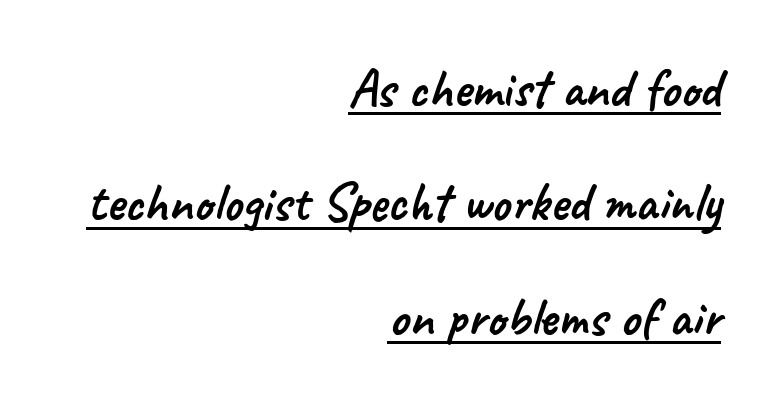
{"serif": "no", "width": "normal", "stroke_contrast": "low", "x_height": "small", "monospaced": "no", "underline": "yes", "align": "right", "line_spacing": "loose", "line_spacing_ratio": 2.12, "letter_spacing": "normal", "letter_spacing_em": 0.0, "glyph_px": 54}
